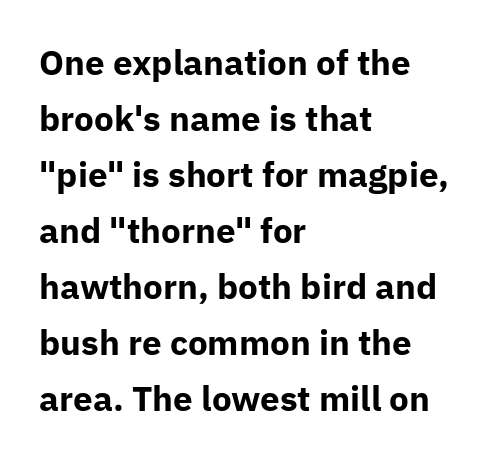
Q: Is the text bold? A: Yes.
Q: Is the text italic (slanted)? A: No, it is upright.
Q: Is the typeface a serif or a sans-serif typeface? A: Sans-serif.
Q: Is the text underlined? A: No.
Q: How is the paragraph aligned? A: Left-aligned.
Q: Is the spacing between letters normal or unusually wide? A: Normal.
Q: Is the spacing between lines tight, normal or loose? A: Normal.
Q: Width (condensed, normal, or wide)? A: Normal.
Q: Stroke contrast? A: Low.
Q: x-height? A: Medium.
Q: Monospaced? A: No.
